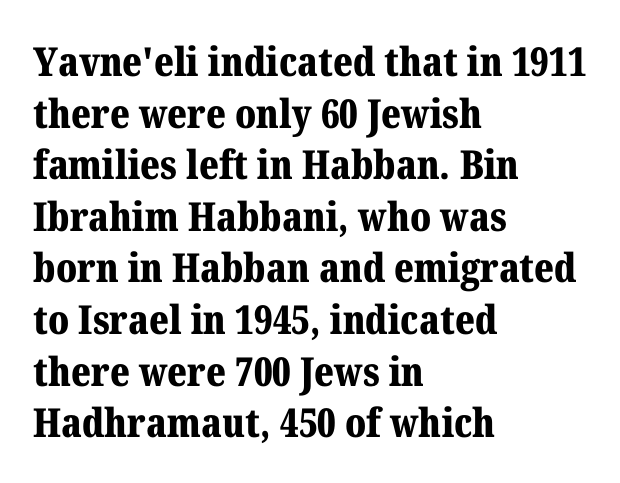
{"serif": "yes", "italic": "no", "bold": "yes", "weight": "bold", "width": "normal", "stroke_contrast": "medium", "x_height": "medium", "monospaced": "no", "underline": "no", "align": "left", "line_spacing": "normal", "line_spacing_ratio": 1.29, "letter_spacing": "normal", "letter_spacing_em": 0.0, "glyph_px": 40}
